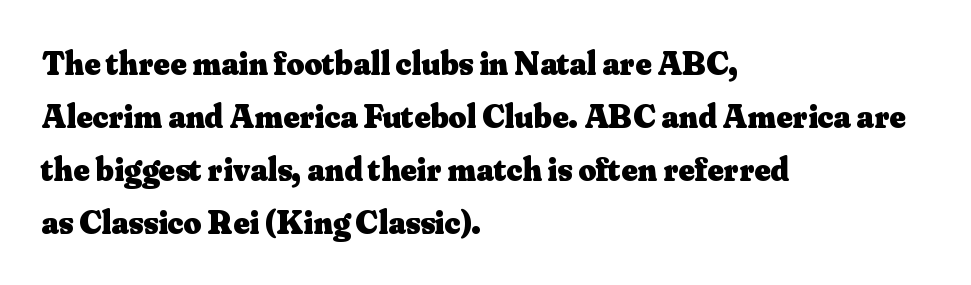
Descenders hang freely into open space. These lines are set flush left with a ragged right edge. Each letter's strokes conclude with small projecting serifs. The lettering holds an erect, upright posture throughout. A dark, heavy texture on the line: the type is bold.
